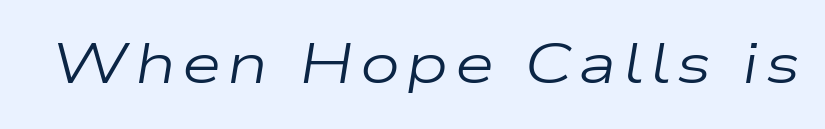
The passage shown is not bold in any degree. Tall strokes in this sample are angled rather than plumb. A clean baseline with only descenders dipping below it. The letters advance in unequal steps, a hallmark of proportional type.
